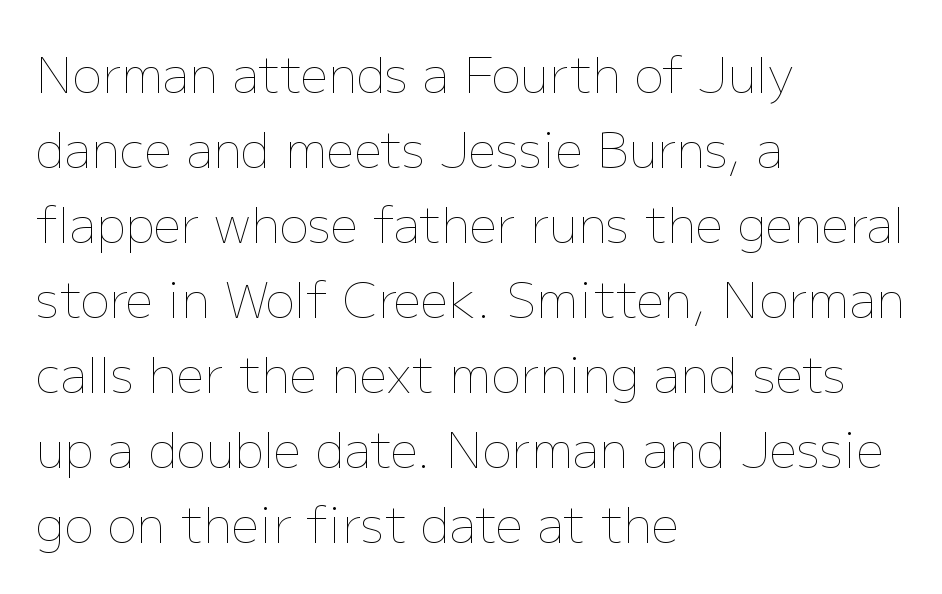
Think of a printed novel: that variable character pitch is what you see here. One glance says typical: line gaps are just what's usual. Each stroke keeps to a modest, everyday thickness or less. The strip under each line holds only bare page. This rendering leaves character spacing at its baseline value.
